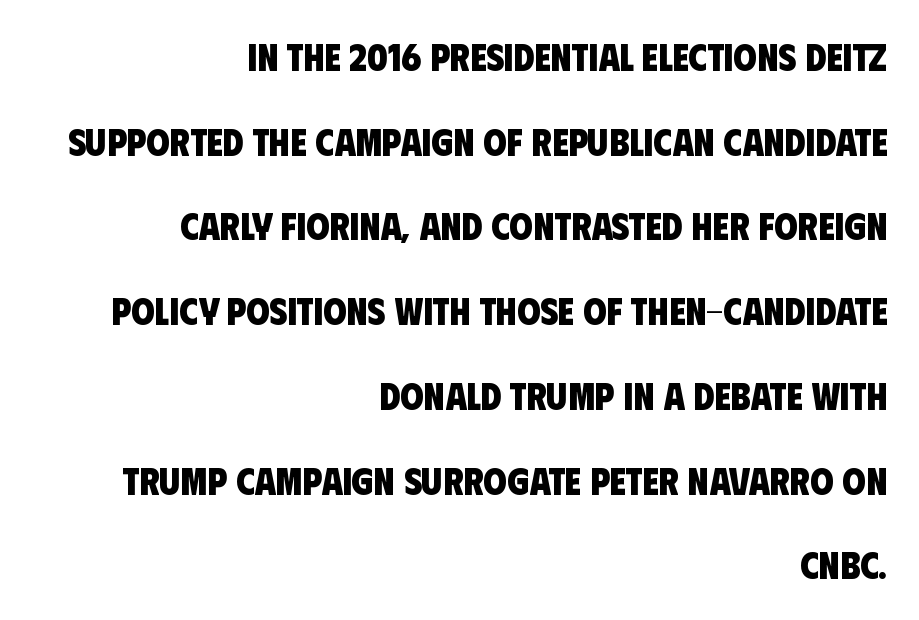
{"serif": "no", "bold": "yes", "weight": "heavy", "width": "condensed", "stroke_contrast": "low", "x_height": "large", "monospaced": "no", "underline": "no", "align": "right", "line_spacing": "loose", "line_spacing_ratio": 2.23, "letter_spacing": "normal", "letter_spacing_em": 0.0, "glyph_px": 38}
